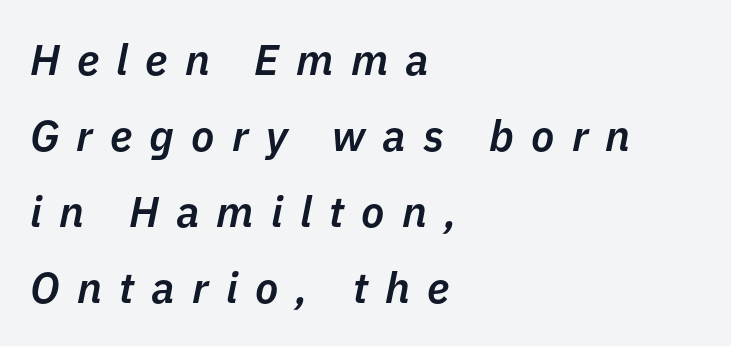
The type is letterspaced generously, with wide tracking. Slanted lettering throughout. Every letter is mildly thick-stroked: semibold rather than bold. The text block is weighted toward the left margin, trailing off unevenly rightward. Looks like regular typesetting: each glyph gets only the width it needs. Rule under the text: the space is simply empty.
